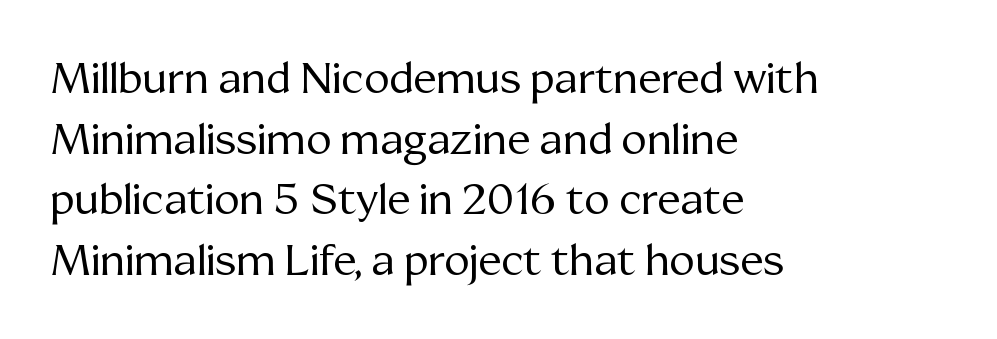
Stems and bowls with no extra thickness — not bold. The string is rendered with underlining switched off. Quick note: interline space is typical. The rendering uses natural spacing where letterforms have individual widths. Each letter's strokes conclude with small projecting serifs.
